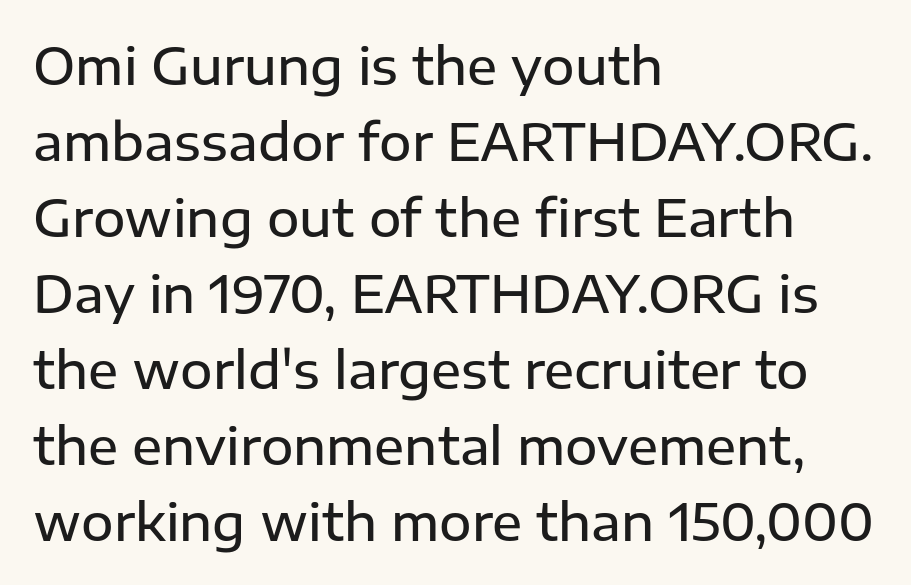
The image shows 50 px semibold sans-serif type, upright; set left-aligned, normal line spacing (1.52x), normal letter spacing, not underlined; low stroke contrast and a medium x-height.
